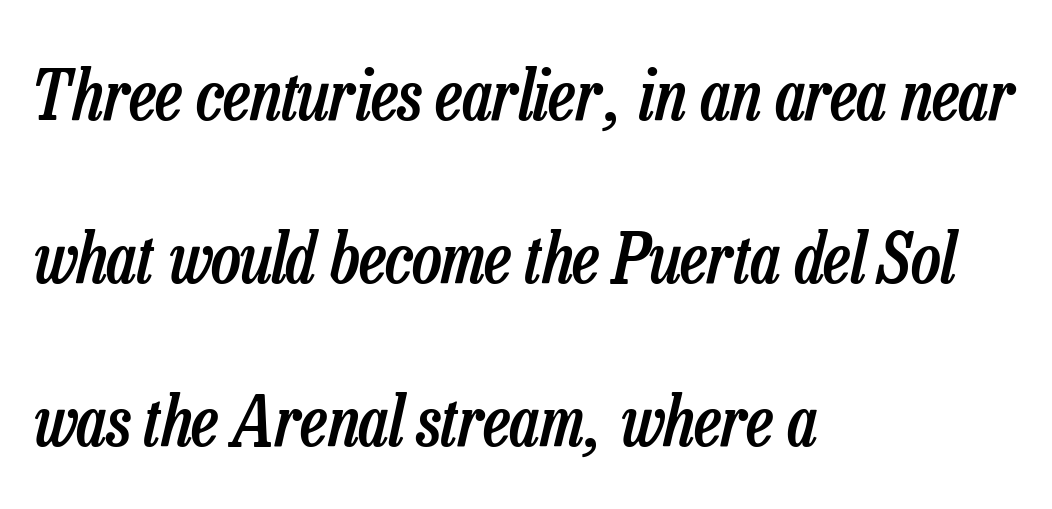
Moderately thickened strokes mark this as semibold type. Every row of glyphs begins at an identical x-position on the left. One glance says open: line gaps are wider than usual. Note the varied advance widths — an 'i' is clearly narrower than an 'm'.
